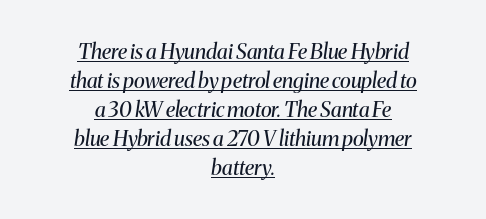
{"italic": "yes", "lean": "right", "slant_degrees": 8, "bold": "no", "underline": "yes", "align": "center", "line_spacing": "normal", "line_spacing_ratio": 1.38, "letter_spacing": "normal", "letter_spacing_em": 0.0, "glyph_px": 21}
